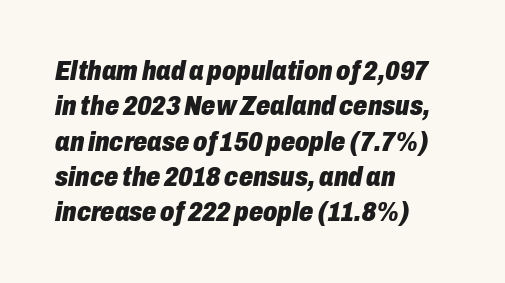
The image shows 28 px heavy, condensed type, italic (leaning right); set left-aligned, normal line spacing (1.26x), normal letter spacing, not underlined; low stroke contrast and a medium x-height.
